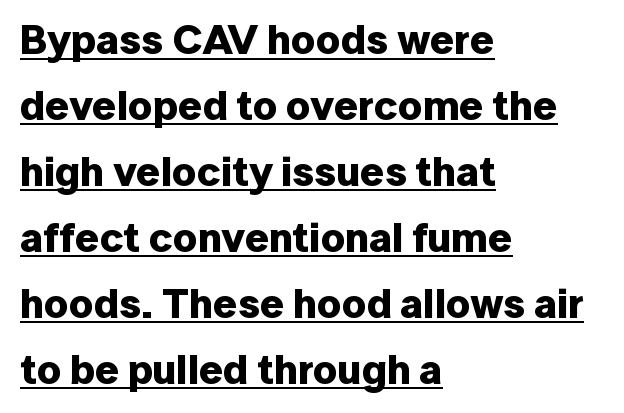
The image shows 42 px bold sans-serif type, upright; set left-aligned, normal line spacing (1.57x), normal letter spacing, underlined; low stroke contrast and a medium x-height.
